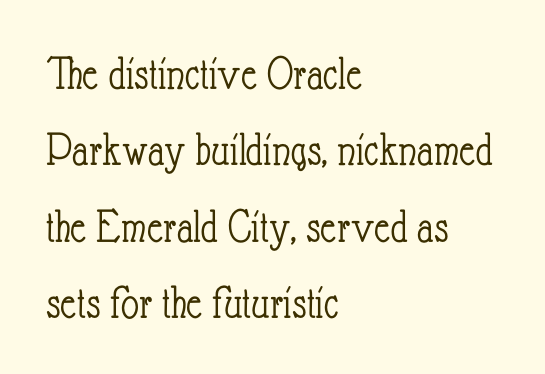
Which margin do the lines hug? The left one — the right edge is uneven. Words appear dense and cohesive because spacing is normal. Anything drawn beneath the words? Only blank space. Notice how the stems are strictly vertical — no italics here. Heaviness? Minimal to ordinary, like unemphasized prose.
